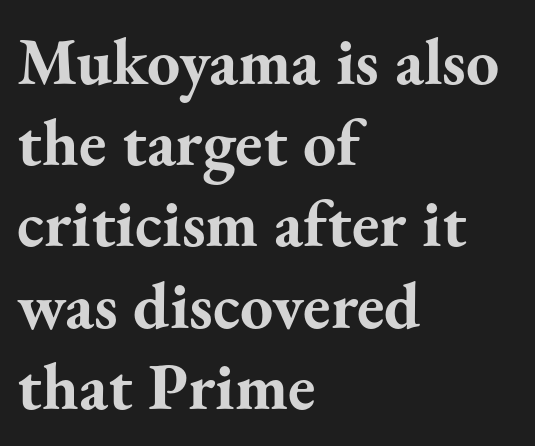
{"serif": "yes", "italic": "no", "bold": "yes", "weight": "bold", "width": "normal", "stroke_contrast": "medium", "x_height": "small", "monospaced": "no", "underline": "no", "align": "left", "line_spacing_ratio": 1.23, "letter_spacing": "normal", "letter_spacing_em": 0.0, "glyph_px": 66}
